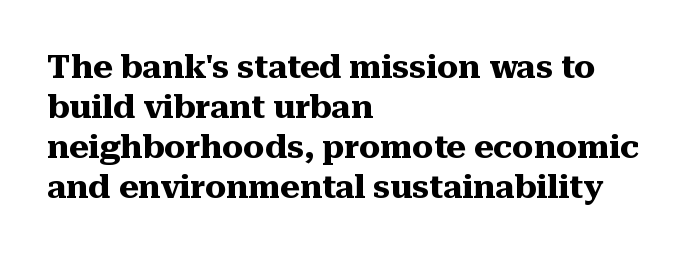
The glyphs are unaccompanied by any horizontal stroke below them. The glyphs have the mass of a bold cut. These lines keep a tight, regular rhythm from letter to letter. Rendered with straight, roman letterforms. This is serif lettering, the kind often seen in printed books. One-word summary of the alignment: left.
